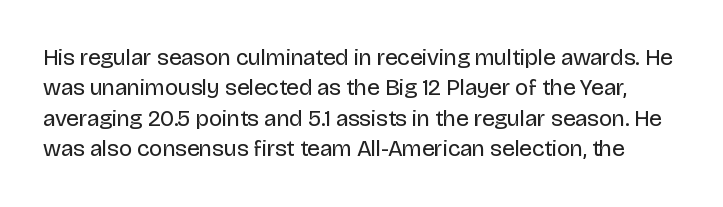
{"italic": "no", "bold": "no", "underline": "no", "line_spacing": "normal", "line_spacing_ratio": 1.32, "letter_spacing": "normal", "letter_spacing_em": 0.0, "glyph_px": 23}
